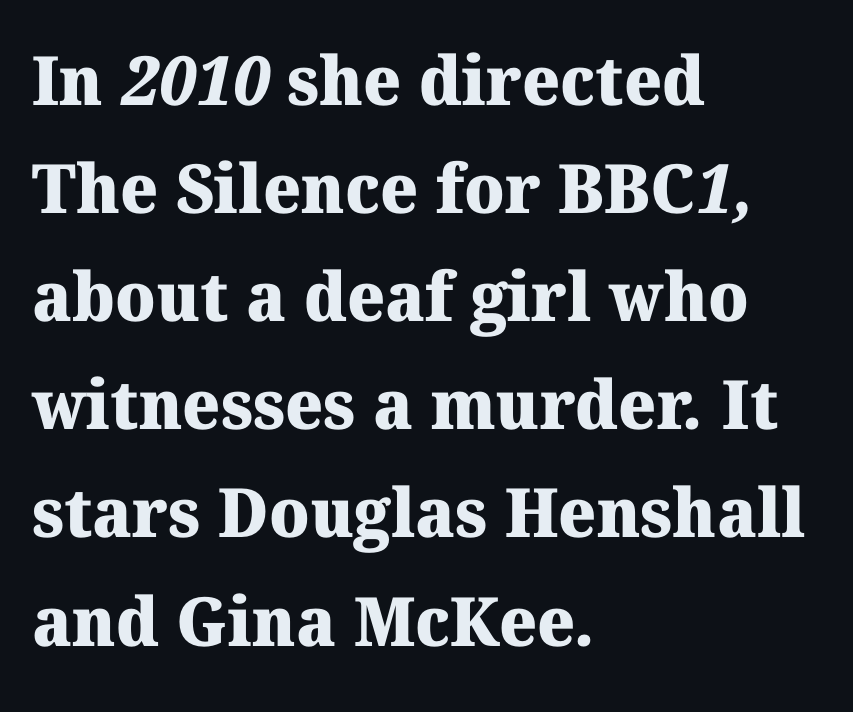
This sample uses a serif face. Heavy, bold letterforms. Visually the block forms a straight wall on the left and a jagged coastline on the right. The glyphs are unaccompanied by any horizontal stroke below them. The designer left line spacing at the default. Varying glyph widths throughout — classic text-font behaviour.
